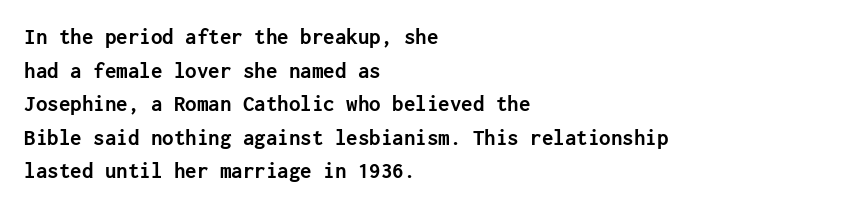
Each line starts at the same left margin while the right side varies. One glance says typical: line gaps are just what's usual. Nope, not italic — everything's standing straight. Plenty of ink on the page — the face is bold.
